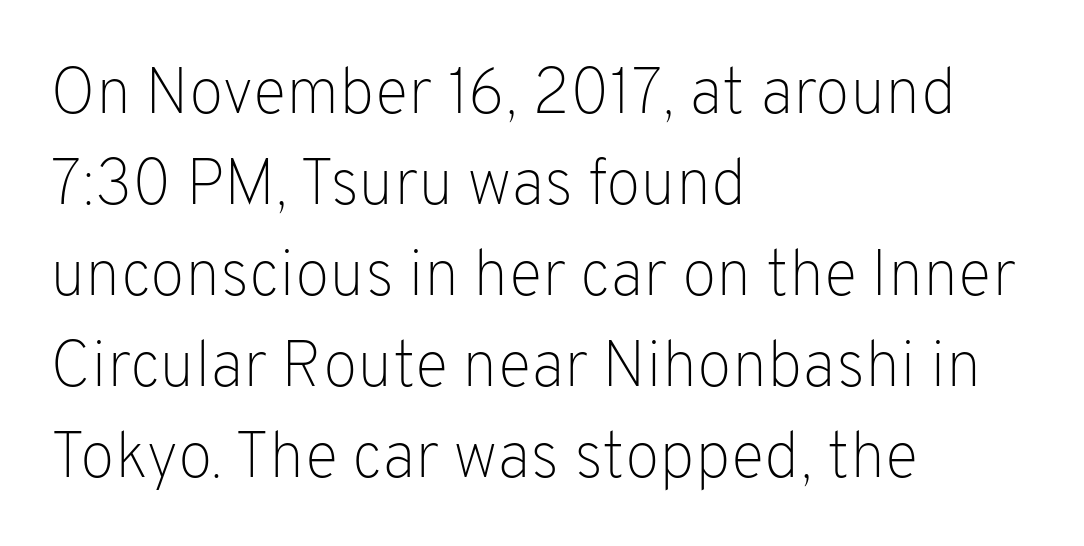
Q: Is the text bold? A: No.
Q: Is the text italic (slanted)? A: No, it is upright.
Q: Is the typeface a serif or a sans-serif typeface? A: Sans-serif.
Q: Is the text underlined? A: No.
Q: How is the paragraph aligned? A: Left-aligned.
Q: Is the spacing between letters normal or unusually wide? A: Normal.
Q: Is the spacing between lines tight, normal or loose? A: Normal.
Q: Width (condensed, normal, or wide)? A: Normal.
Q: Stroke contrast? A: Low.
Q: x-height? A: Medium.
Q: Monospaced? A: No.
